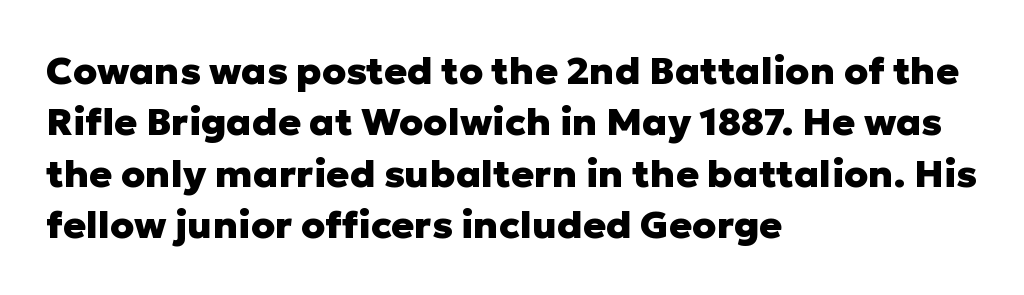
Q: Is the text bold? A: Yes.
Q: Is the text italic (slanted)? A: No, it is upright.
Q: Is the typeface a serif or a sans-serif typeface? A: Sans-serif.
Q: Is the text underlined? A: No.
Q: How is the paragraph aligned? A: Left-aligned.
Q: Is the spacing between letters normal or unusually wide? A: Normal.
Q: Is the spacing between lines tight, normal or loose? A: Normal.
Q: Width (condensed, normal, or wide)? A: Normal.
Q: Stroke contrast? A: Low.
Q: x-height? A: Medium.
Q: Monospaced? A: No.
